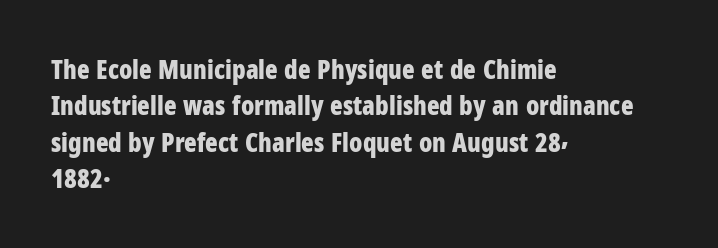
Q: Is the text bold? A: Yes.
Q: Is the text italic (slanted)? A: No, it is upright.
Q: Is the text underlined? A: No.
Q: How is the paragraph aligned? A: Left-aligned.
Q: Is the spacing between letters normal or unusually wide? A: Normal.
Q: Is the spacing between lines tight, normal or loose? A: Normal.
